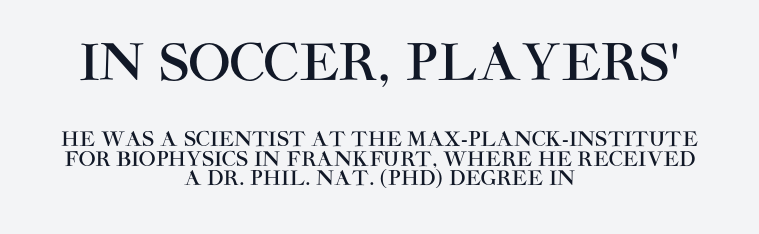
Larger block? The one above; the one below is distinctly smaller. This is sans-serif lettering, the kind often seen on screens and signage. The vertical gap from one line to the next is small. Has an underline been added? It has not. Tracking here is standard; glyphs follow each other at the usual distance.
